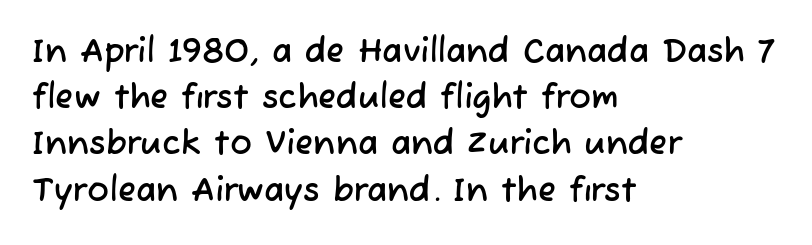
The image shows 33 px sans-serif type; set left-aligned, normal line spacing (1.4x), normal letter spacing, not underlined; low stroke contrast and a medium x-height.
